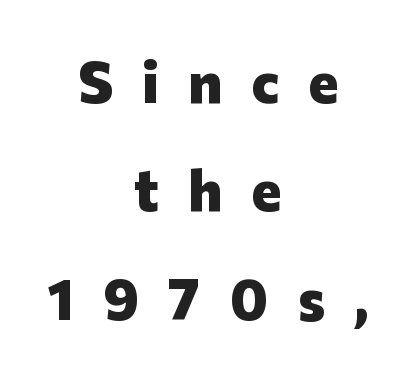
The image shows 58 px heavy sans-serif type, upright; set centered, line spacing 1.87x, unusually wide letter spacing (+0.5 em), not underlined; low stroke contrast and a medium x-height.
